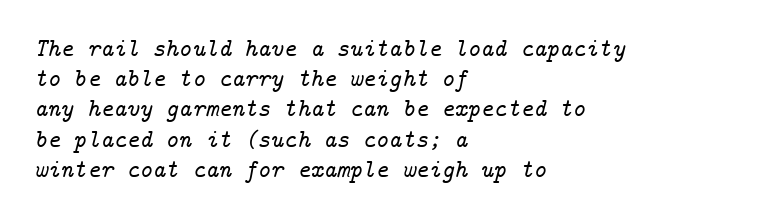
The ragged edge is on the right, which tells us the setting is flush left. The tracking reads as untouched default to a designer's eye. Bare-footed words on every line. The specimen reads as italic at a glance.
